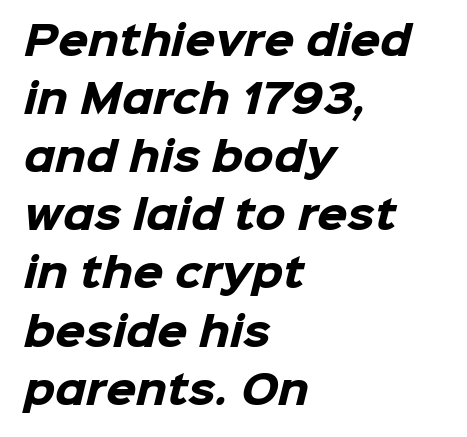
Character widths vary here, with narrow letters taking less room than wide ones. Descenders hang freely into open space. Each new line begins a customary step beneath the previous one. Pretty heavy lettering here — definitely bold. Horizontally, the lines are justified to the leading edge only. Are there feet on the stems? There aren't — it's a sans.
